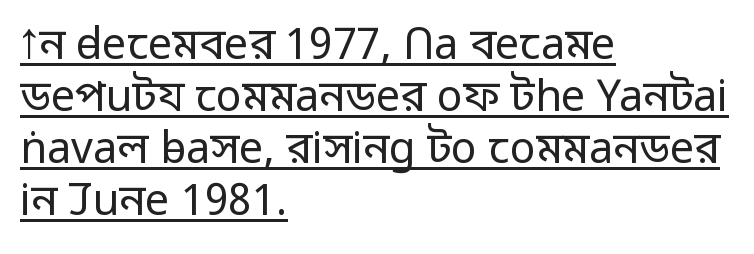
The strokes are not fattened; the text isn't bold. Looks like regular typesetting: each glyph gets only the width it needs. No extra tracking has been applied to these lines. The lines are quadded left.
